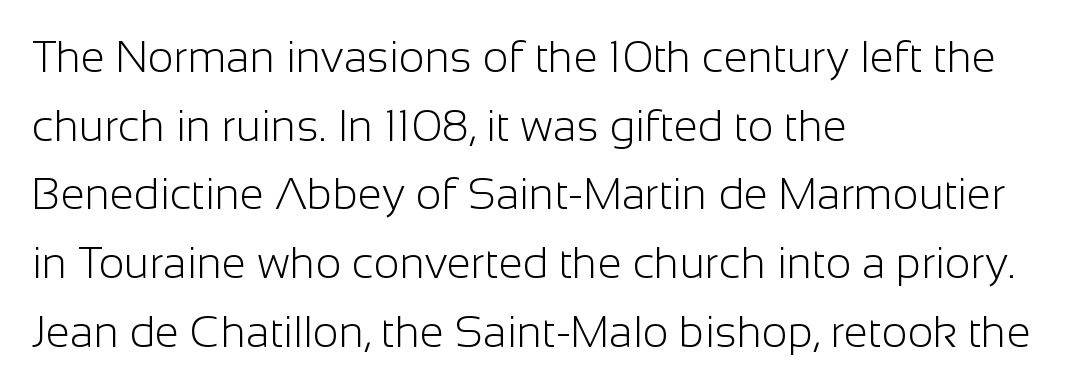
{"serif": "no", "italic": "no", "bold": "no", "weight": "light", "width": "normal", "stroke_contrast": "low", "x_height": "medium", "monospaced": "no", "underline": "no", "align": "left", "line_spacing": "normal", "line_spacing_ratio": 1.56, "letter_spacing": "normal", "letter_spacing_em": 0.0, "glyph_px": 44}
